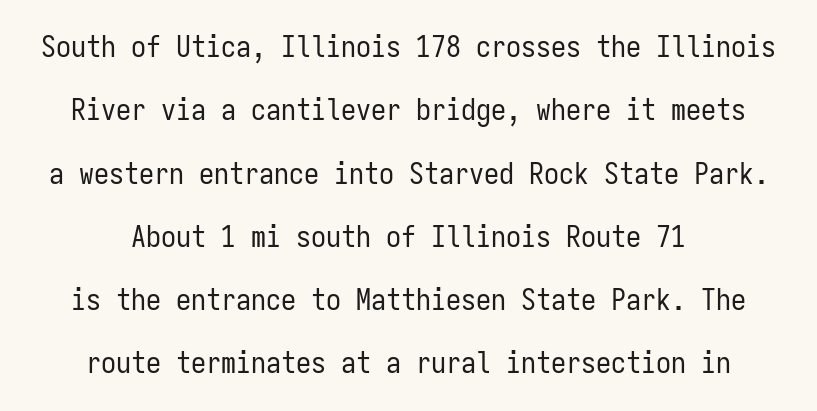
The image shows 30 px regular-weight, condensed sans-serif type, upright, monospaced; set centered, loose line spacing (2.11x), normal letter spacing, not underlined; low stroke contrast and a medium x-height.
